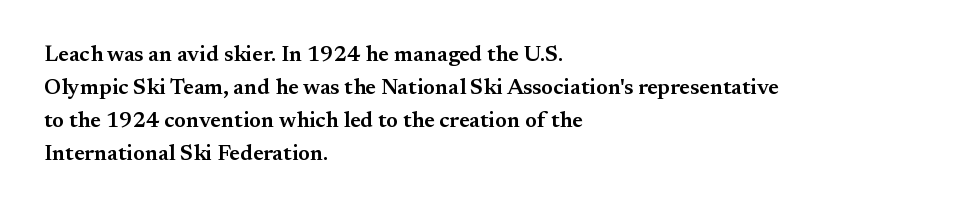
Q: Is the text bold? A: Semi-bold.
Q: Is the text italic (slanted)? A: No, it is upright.
Q: Is the text underlined? A: No.
Q: How is the paragraph aligned? A: Left-aligned.
Q: Is the spacing between letters normal or unusually wide? A: Normal.
Q: Is the spacing between lines tight, normal or loose? A: Normal.
